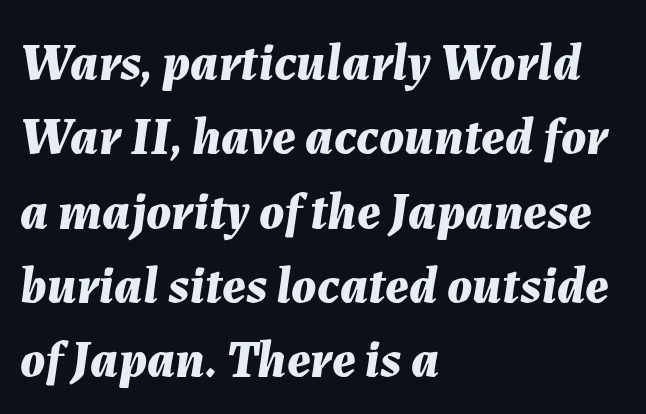
The axis of the letterforms is tilted away from vertical. Clear beneath every line of the passage. This rendering uses left alignment, leaving the right contour irregular. Tracking here is standard; glyphs follow each other at the usual distance. The face used here is proportionally spaced, like ordinary book or web type. The lines sit at an ordinary, default distance from one another.
